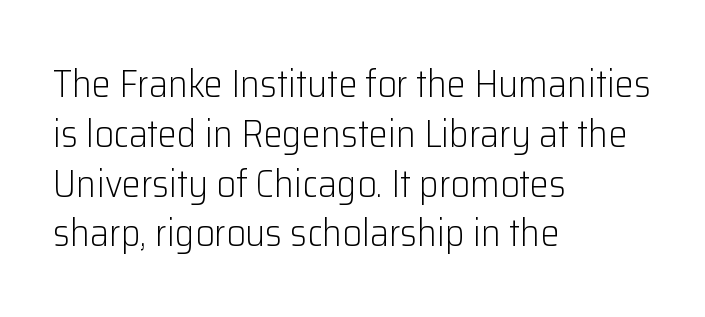
Stroke mass is kept to a normal reading level or below. Character widths vary here, with narrow letters taking less room than wide ones. The lettering holds an erect, upright posture throughout. A student would call this left alignment; a typographer would say flush left, rag right. Honestly, there is no underline to notice here at all. The tracking reads as untouched default to a designer's eye.
